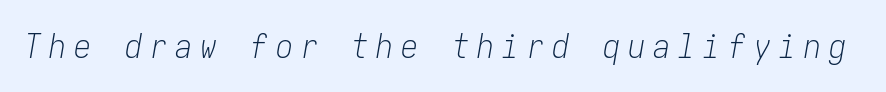
The image shows 34 px light, condensed type, italic (leaning right); set unusually wide letter spacing (+0.24 em), not underlined; low stroke contrast and a medium x-height.
